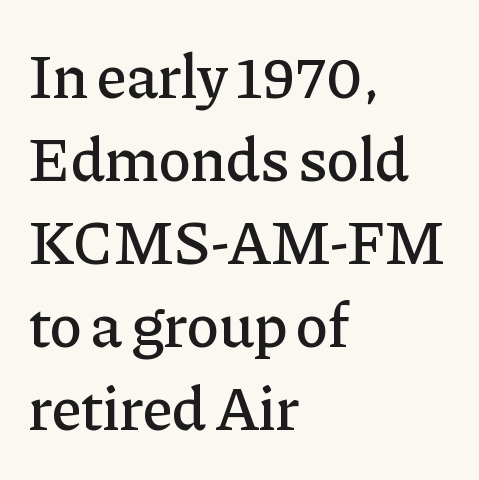
Q: Is the text italic (slanted)? A: No, it is upright.
Q: Is the typeface a serif or a sans-serif typeface? A: Serif.
Q: Is the text underlined? A: No.
Q: How is the paragraph aligned? A: Left-aligned.
Q: Is the spacing between letters normal or unusually wide? A: Normal.
Q: Is the spacing between lines tight, normal or loose? A: Normal.
Q: Width (condensed, normal, or wide)? A: Normal.
Q: Stroke contrast? A: Low.
Q: x-height? A: Medium.
Q: Monospaced? A: No.
